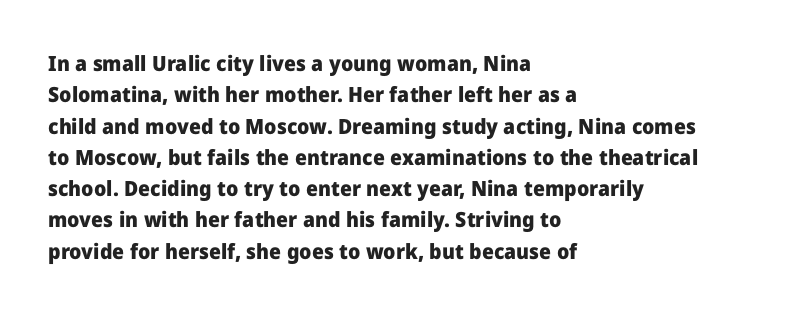
The passage shown is emphatically bold. The specimen reads as upright at a glance. Alignment: flush left. What stands out about the letter spacing? Nothing — it is the standard amount. The block of text has a typical density, with ordinary space between rows. The words here are not underlined.
